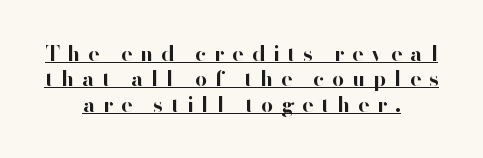
The image shows 21 px bold type, upright; set centered, line spacing 1.21x, unusually wide letter spacing (+0.38 em), underlined.
